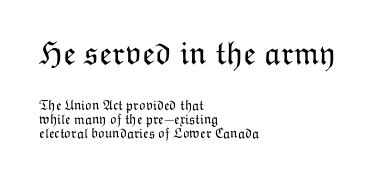
What stands out about the letter spacing? Nothing — it is the standard amount. Each letter keeps its own natural width here, so spacing adapts to shape. Which margin do the lines hug? The left one — the right edge is uneven. Weight: regular or lighter. Character size in the leading block exceeds that of the trailing block.
